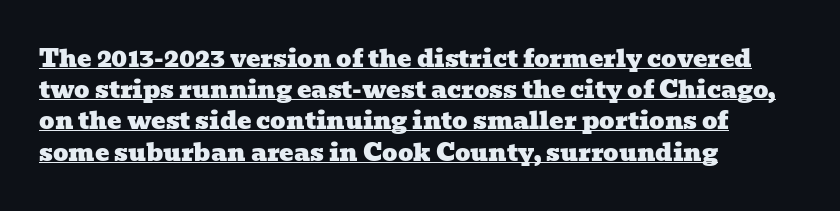
The image shows 24 px text type; set left-aligned, normal line spacing (1.3x), normal letter spacing, underlined.
